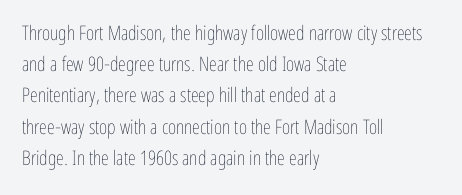
The image shows 20 px text type, upright; set left-aligned, normal line spacing (1.56x), normal letter spacing, not underlined.
